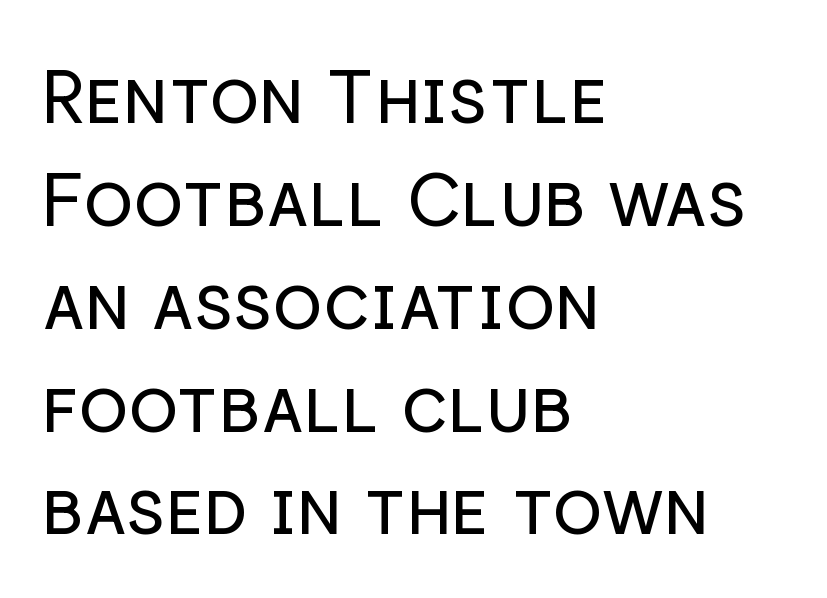
Short note: letters normally spaced. A typesetter would call this proportional, since set widths differ per character. The characters display no serif detailing; their extremities are plain. Whoever set this chose a conventional vertical rhythm.
